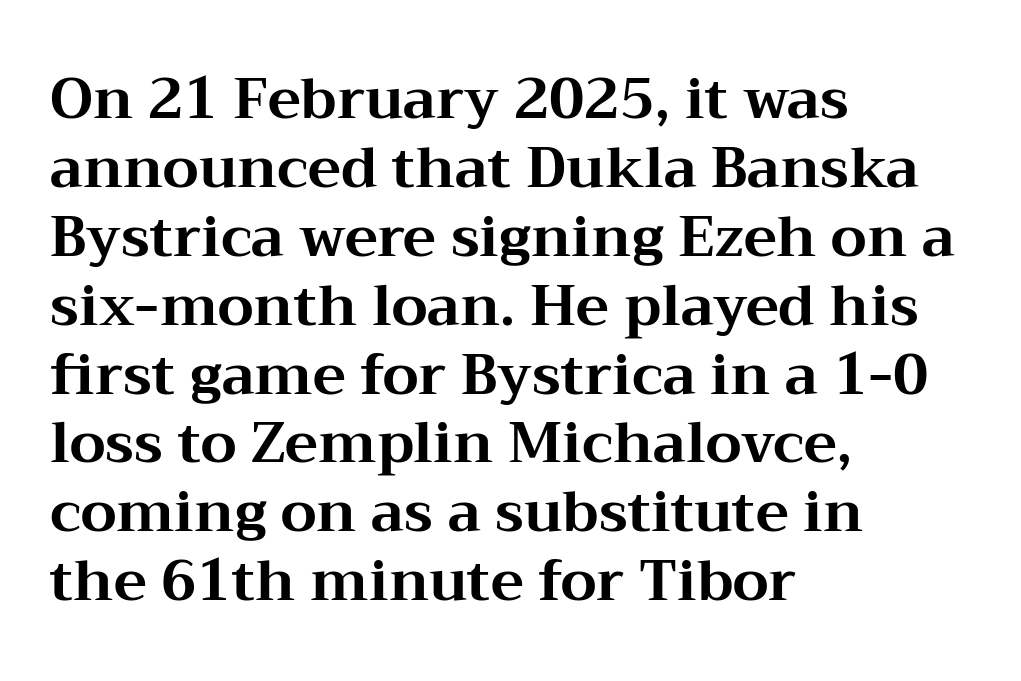
{"serif": "yes", "italic": "no", "bold": "yes", "weight": "bold", "width": "wide", "stroke_contrast": "medium", "x_height": "medium", "monospaced": "no", "underline": "no", "align": "left", "line_spacing_ratio": 1.23, "letter_spacing": "normal", "letter_spacing_em": 0.0, "glyph_px": 56}
